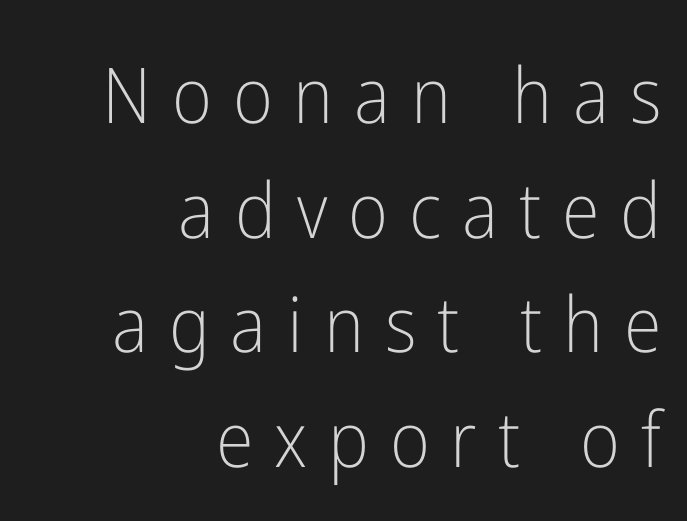
{"serif": "no", "italic": "no", "bold": "no", "weight": "light", "width": "condensed", "stroke_contrast": "low", "x_height": "medium", "monospaced": "no", "underline": "no", "align": "right", "line_spacing": "normal", "line_spacing_ratio": 1.49, "letter_spacing": "wide", "letter_spacing_em": 0.27, "glyph_px": 77}
